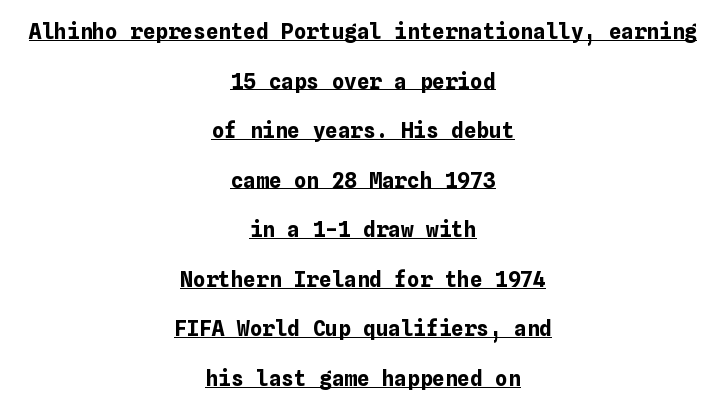
Is there much room between lines? Yes — plenty of vertical air separates them. Chunky letters — that's bold for sure. Is there any slant? The stems are plumb. Students, note that the glyphs here touch the page at normal intervals. A typographer would call this underscored text. The rag falls on both sides of this text block equally.
